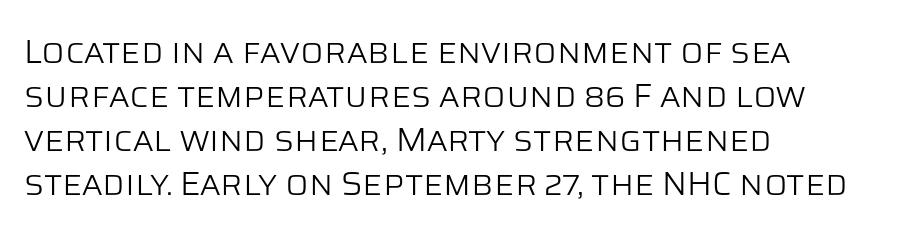
The image shows 34 px light sans-serif type, upright; set left-aligned, normal line spacing (1.29x), normal letter spacing, not underlined; low stroke contrast and a large x-height.
